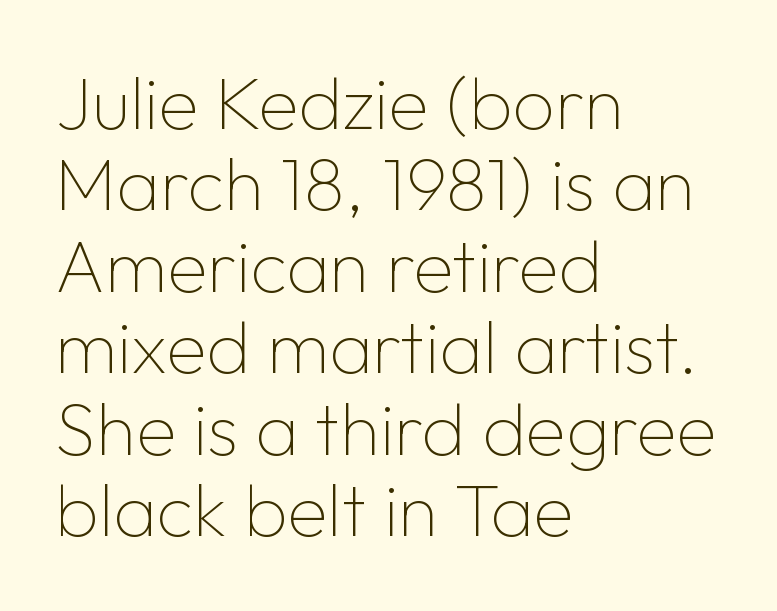
Q: Is the text bold? A: No.
Q: Is the text italic (slanted)? A: No, it is upright.
Q: Is the typeface a serif or a sans-serif typeface? A: Sans-serif.
Q: Is the text underlined? A: No.
Q: How is the paragraph aligned? A: Left-aligned.
Q: Is the spacing between letters normal or unusually wide? A: Normal.
Q: Is the spacing between lines tight, normal or loose? A: Tight.
Q: Width (condensed, normal, or wide)? A: Normal.
Q: Stroke contrast? A: Low.
Q: x-height? A: Medium.
Q: Monospaced? A: No.
